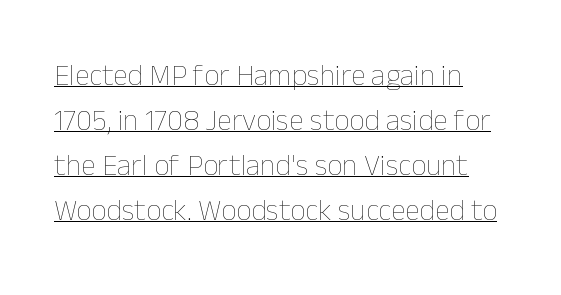
{"italic": "no", "bold": "no", "weight": "thin", "width": "normal", "stroke_contrast": "low", "x_height": "medium", "monospaced": "no", "underline": "yes", "line_spacing": "normal", "line_spacing_ratio": 1.5, "letter_spacing": "normal", "letter_spacing_em": 0.0, "glyph_px": 30}
